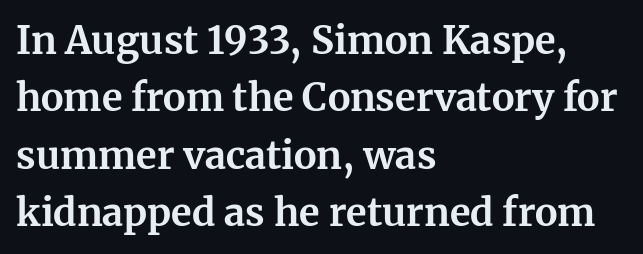
Q: Is the text bold? A: Yes.
Q: Is the text italic (slanted)? A: No, it is upright.
Q: Is the typeface a serif or a sans-serif typeface? A: Serif.
Q: Is the text underlined? A: No.
Q: How is the paragraph aligned? A: Left-aligned.
Q: Is the spacing between letters normal or unusually wide? A: Normal.
Q: Is the spacing between lines tight, normal or loose? A: Normal.
Q: Width (condensed, normal, or wide)? A: Normal.
Q: Stroke contrast? A: Medium.
Q: x-height? A: Medium.
Q: Monospaced? A: No.
